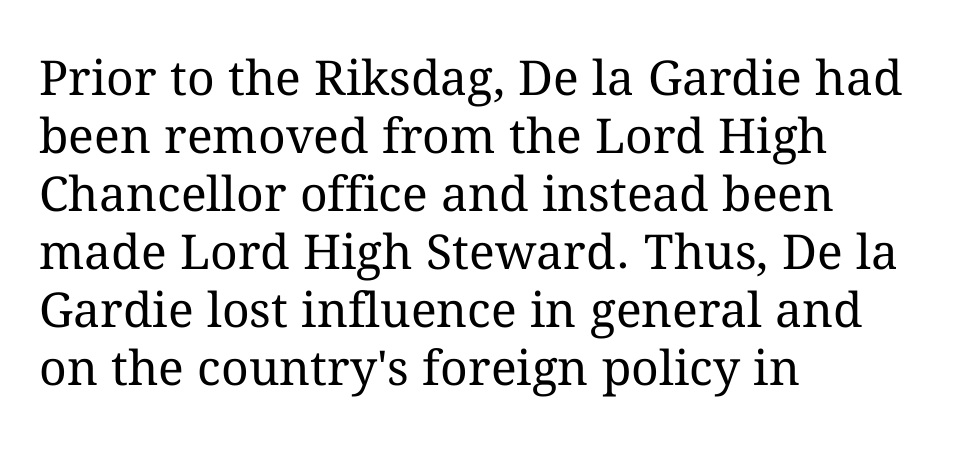
A classic flush-left, rag-right setting is used for this passage. Just letters on the line, the space beneath them empty. The rendering keeps characters at their native spacing. The typesetting does not lean heavy: it is not bold. Ascenders rise straight up at ninety degrees.
